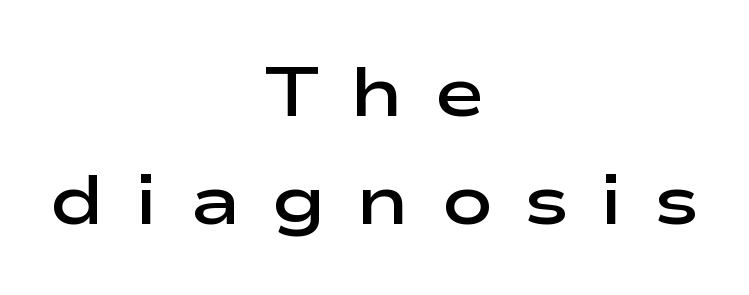
Proportional: the letters do not fall into vertical columns. Upright lettering throughout. A student would call this center alignment; a typographer would say set centered. The glyphs have the mass of a demibold cut, below bold.
